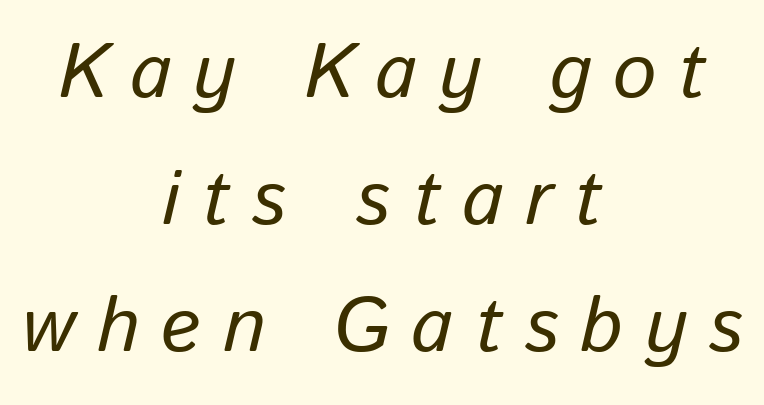
Q: Is the text italic (slanted)? A: Yes, it leans right by about 13 degrees.
Q: Is the text underlined? A: No.
Q: How is the paragraph aligned? A: Centered.
Q: Is the spacing between letters normal or unusually wide? A: Unusually wide.
Q: Is the spacing between lines tight, normal or loose? A: Normal.
Q: Width (condensed, normal, or wide)? A: Normal.
Q: Stroke contrast? A: Low.
Q: x-height? A: Medium.
Q: Monospaced? A: No.
